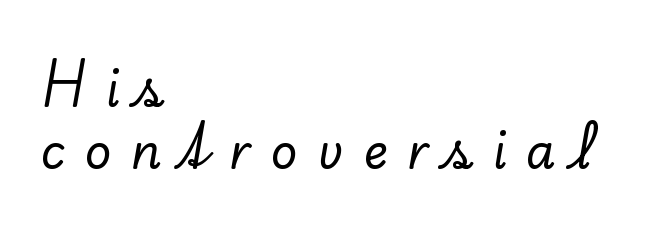
{"serif": "yes", "width": "normal", "stroke_contrast": "low", "x_height": "small", "monospaced": "no", "underline": "no", "align": "left", "line_spacing": "normal", "line_spacing_ratio": 1.31, "letter_spacing": "wide", "letter_spacing_em": 0.41, "glyph_px": 47}
